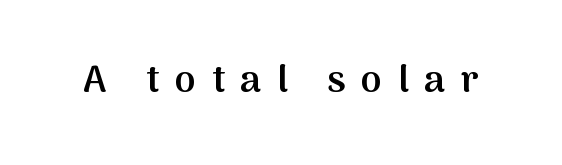
The image shows 38 px semibold sans-serif type, upright; set unusually wide letter spacing (+0.41 em), not underlined; medium stroke contrast and a medium x-height.
